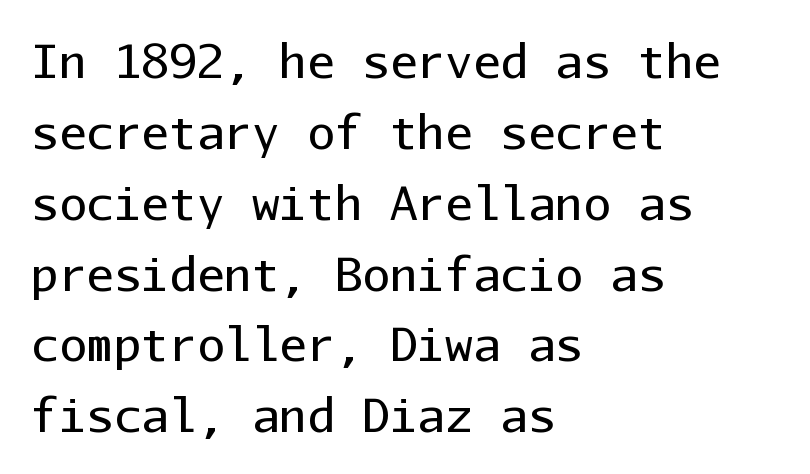
The image shows 46 px regular-weight sans-serif type, upright, monospaced; set left-aligned, normal line spacing (1.54x), normal letter spacing, not underlined; low stroke contrast and a medium x-height.
